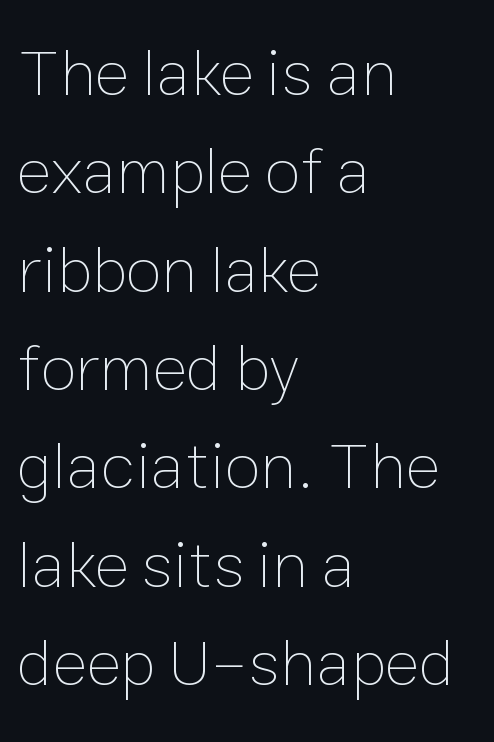
The image shows 66 px thin type, upright; set left-aligned, normal line spacing (1.49x), normal letter spacing, not underlined; low stroke contrast and a medium x-height.
